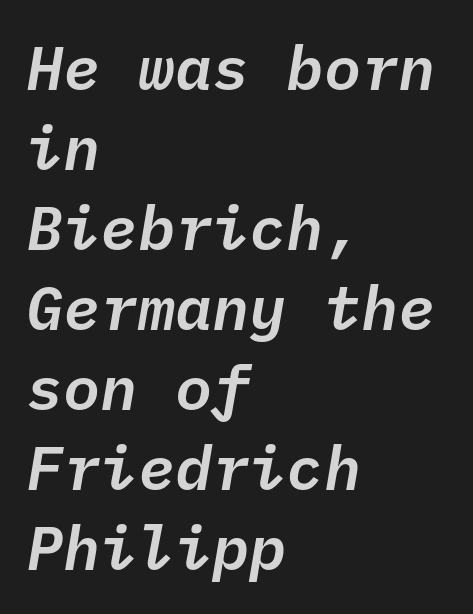
{"italic": "yes", "lean": "right", "slant_degrees": 10, "width": "normal", "stroke_contrast": "low", "x_height": "medium", "monospaced": "yes", "underline": "no", "align": "left", "line_spacing": "normal", "line_spacing_ratio": 1.29, "letter_spacing": "normal", "letter_spacing_em": 0.0, "glyph_px": 62}
